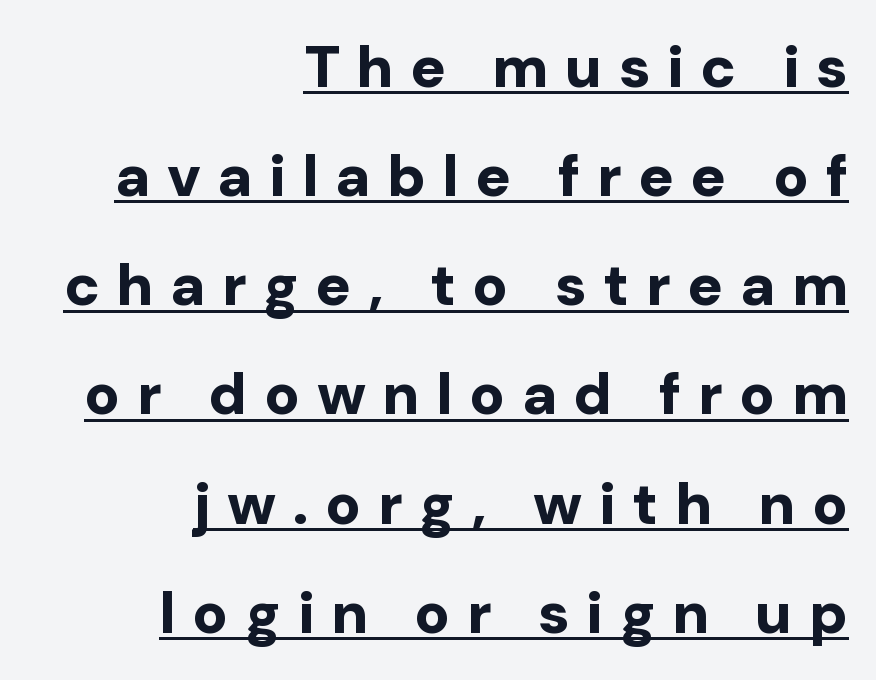
The image shows 59 px bold sans-serif type, upright; set right-aligned, line spacing 1.85x, unusually wide letter spacing (+0.28 em), underlined; low stroke contrast and a medium x-height.
